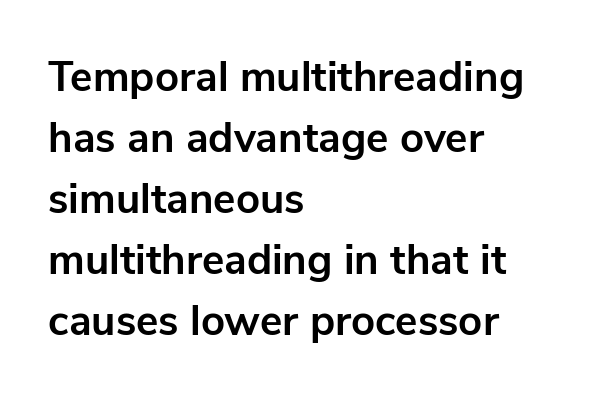
The image shows 42 px bold sans-serif type, upright; set left-aligned, normal line spacing (1.45x), normal letter spacing, not underlined; low stroke contrast and a medium x-height.
